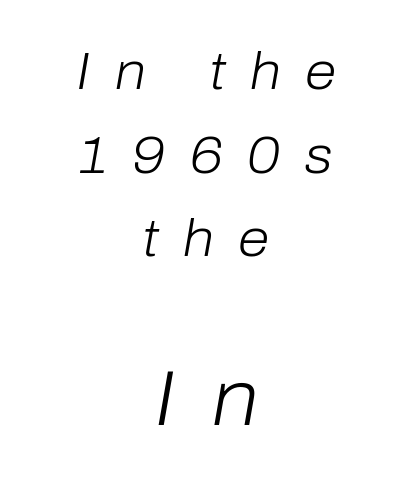
A typesetter would call this proportional, since set widths differ per character. Slanted lettering throughout. The letters look calm and open, with moderate or lighter stems. Reading down the column, the eye jumps a familiar distance to each next line. The letters in the lower block stand taller than those in the block above. Honestly, there is no underline to notice here at all.
